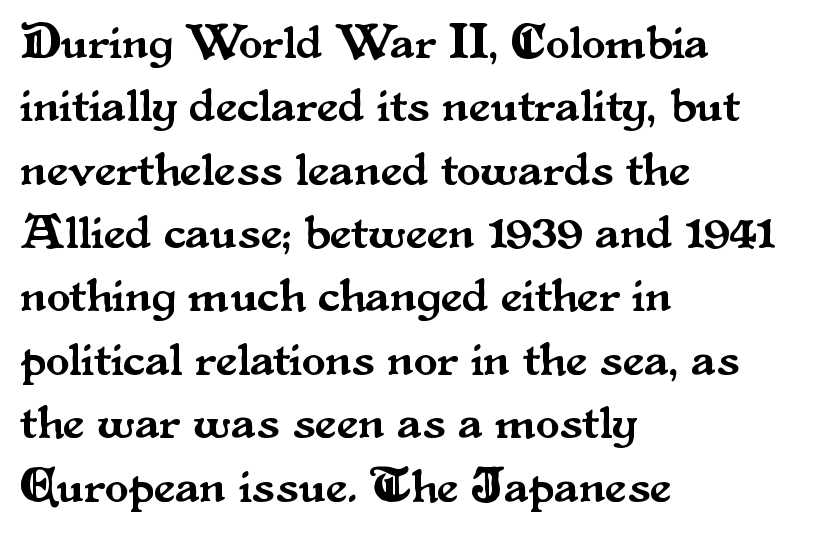
{"serif": "yes", "italic": "no", "width": "normal", "stroke_contrast": "medium", "x_height": "small", "monospaced": "no", "underline": "no", "align": "left", "line_spacing": "normal", "line_spacing_ratio": 1.32, "letter_spacing": "normal", "letter_spacing_em": 0.0, "glyph_px": 48}
